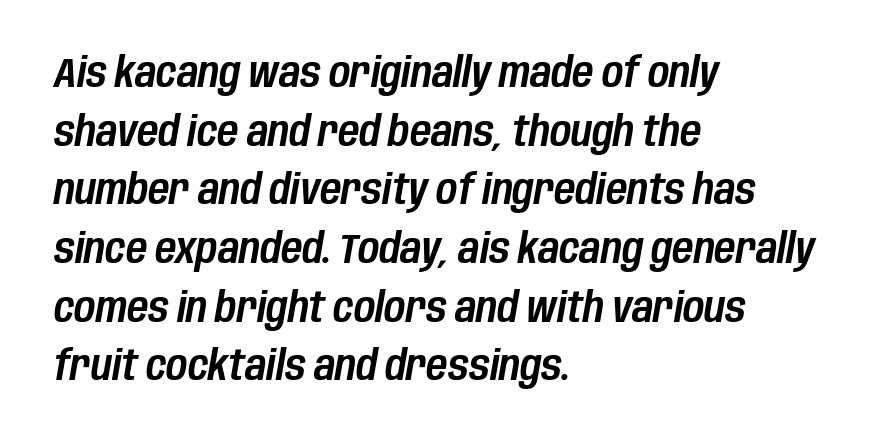
{"italic": "yes", "lean": "right", "slant_degrees": 10, "width": "condensed", "stroke_contrast": "low", "x_height": "large", "monospaced": "no", "underline": "no", "align": "left", "line_spacing": "normal", "line_spacing_ratio": 1.43, "letter_spacing": "normal", "letter_spacing_em": 0.0, "glyph_px": 41}
